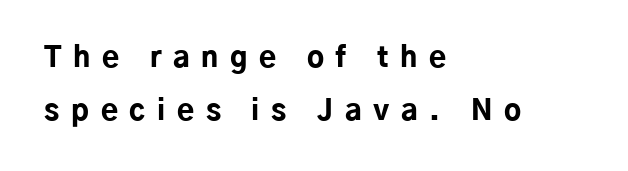
{"serif": "no", "italic": "no", "bold": "yes", "weight": "bold", "width": "normal", "stroke_contrast": "low", "x_height": "medium", "monospaced": "no", "underline": "no", "align": "left", "line_spacing": "loose", "line_spacing_ratio": 1.9, "letter_spacing": "wide", "letter_spacing_em": 0.42, "glyph_px": 28}
